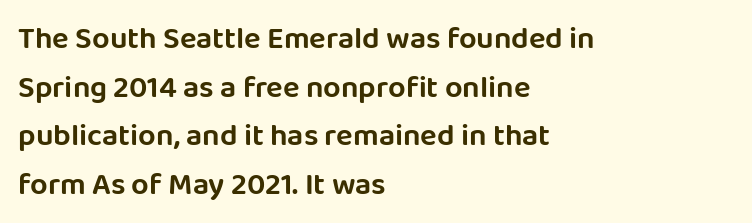
What kind of face is this? One without serifs — a sans. Does the lettering tilt? It doesn't — this is upright. The rendering anchors every line to the left-hand side. Proportional: the letters do not fall into vertical columns. A clean baseline with only descenders dipping below it. These lines keep a tight, regular rhythm from letter to letter.
